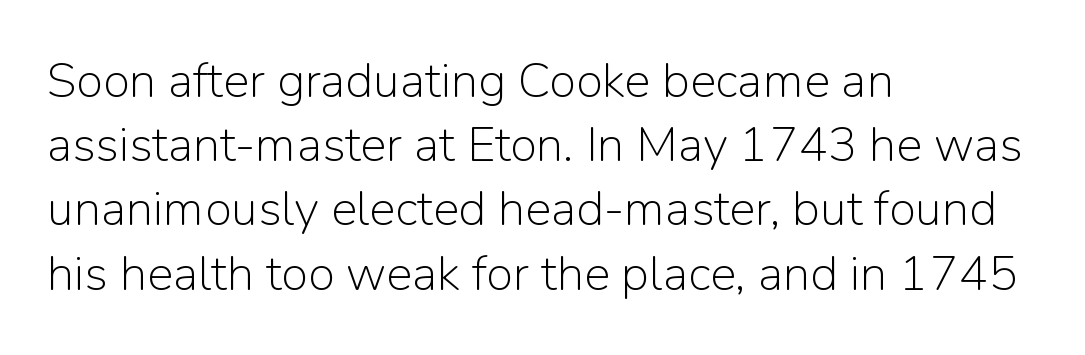
Stroke terminals: plain, sans-serif. Designer's note — italics off, roman on. Heft: none added — not bold. A typesetter would call this proportional, since set widths differ per character. The compositor pushed each line to the left boundary.
